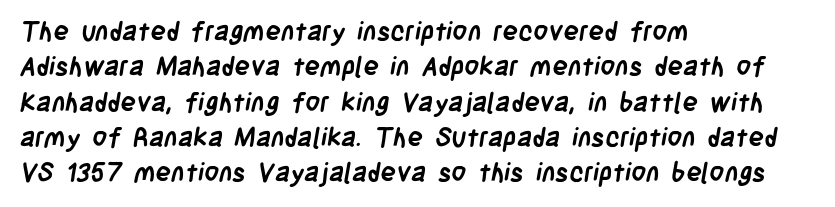
{"bold": "yes", "underline": "no", "align": "left", "line_spacing": "normal", "line_spacing_ratio": 1.36, "letter_spacing": "normal", "letter_spacing_em": 0.0, "glyph_px": 26}
